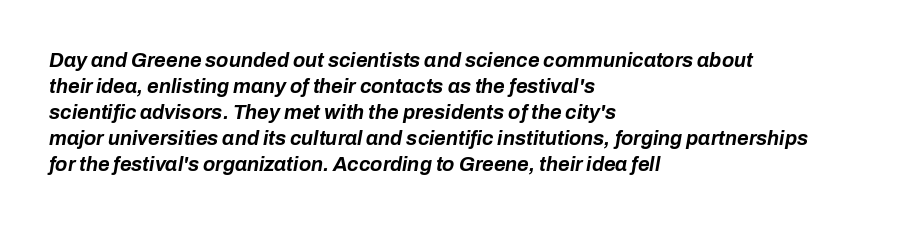
{"italic": "yes", "lean": "right", "slant_degrees": 10, "bold": "yes", "underline": "no", "align": "left", "line_spacing": "normal", "line_spacing_ratio": 1.3, "letter_spacing": "normal", "letter_spacing_em": 0.0, "glyph_px": 20}
